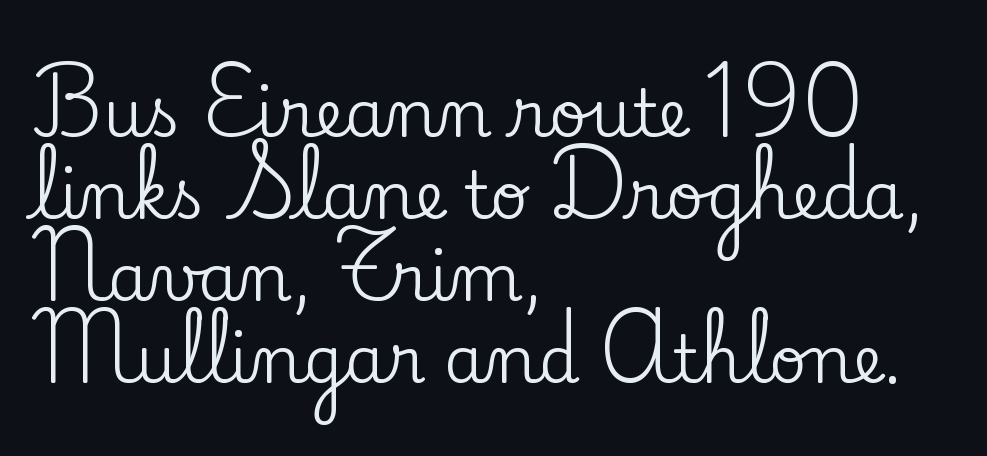
{"serif": "yes", "italic": "no", "width": "normal", "stroke_contrast": "low", "x_height": "small", "monospaced": "no", "underline": "no", "align": "left", "line_spacing": "normal", "line_spacing_ratio": 1.26, "letter_spacing": "normal", "letter_spacing_em": 0.0, "glyph_px": 65}
